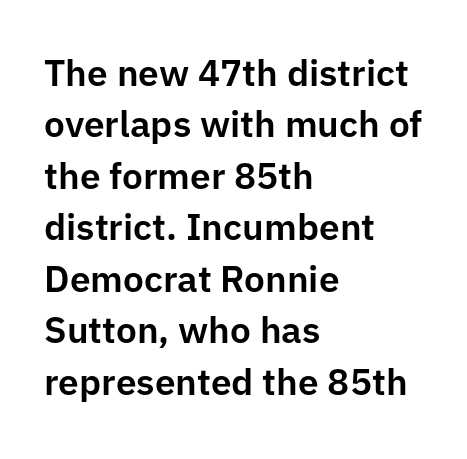
{"serif": "no", "italic": "no", "width": "normal", "stroke_contrast": "low", "x_height": "medium", "monospaced": "no", "underline": "no", "align": "left", "line_spacing": "normal", "line_spacing_ratio": 1.39, "letter_spacing": "normal", "letter_spacing_em": 0.0, "glyph_px": 37}
